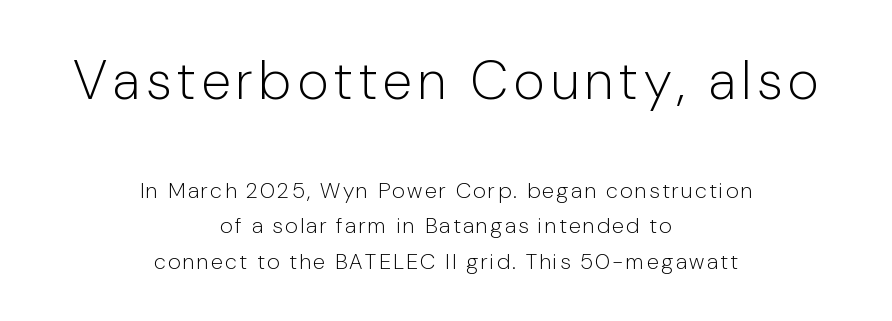
{"serif": "no", "italic": "no", "bold": "no", "weight": "light", "width": "normal", "stroke_contrast": "low", "x_height": "medium", "monospaced": "no", "underline": "no", "align": "center", "line_spacing": "normal", "line_spacing_ratio": 1.62, "larger_block": "first", "size_ratio": 2.45, "glyph_px": 54}
